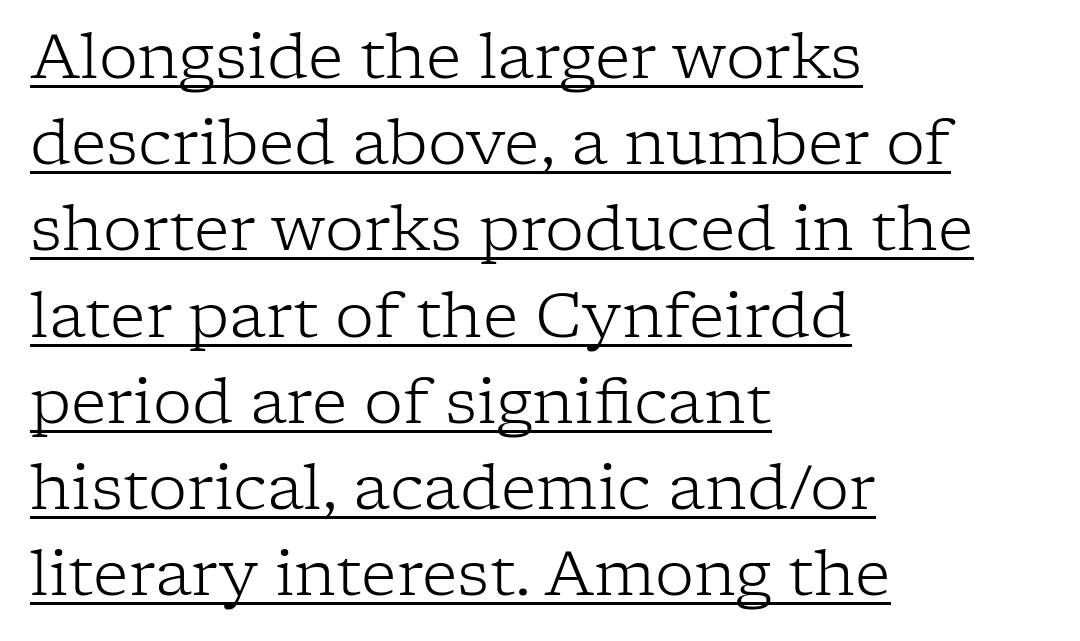
Every word sits above its own underline. These lines are composed in type with serifs. Nobody touched the tracking dial on this one. Students, observe: this is what conventionally led text looks like.
